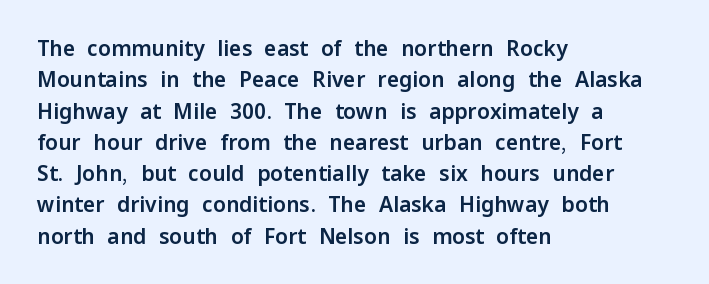
{"italic": "no", "underline": "no", "align": "left", "line_spacing": "normal", "line_spacing_ratio": 1.49, "letter_spacing": "normal", "letter_spacing_em": 0.0, "glyph_px": 21}
